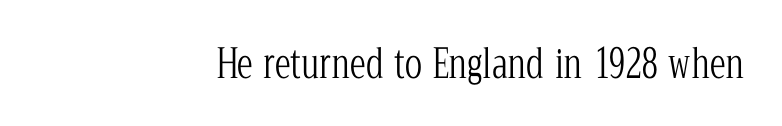
{"serif": "yes", "italic": "no", "bold": "no", "weight": "light", "width": "condensed", "stroke_contrast": "low", "x_height": "medium", "monospaced": "no", "underline": "no", "align": "right", "letter_spacing": "normal", "letter_spacing_em": 0.0, "glyph_px": 40}
